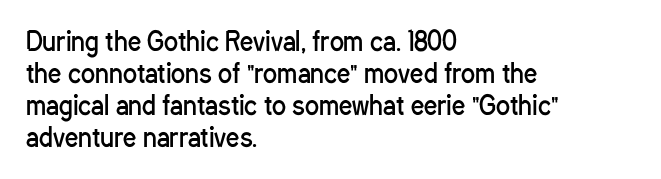
The image shows 26 px text type, upright; set left-aligned, line spacing 1.23x, normal letter spacing, not underlined.
